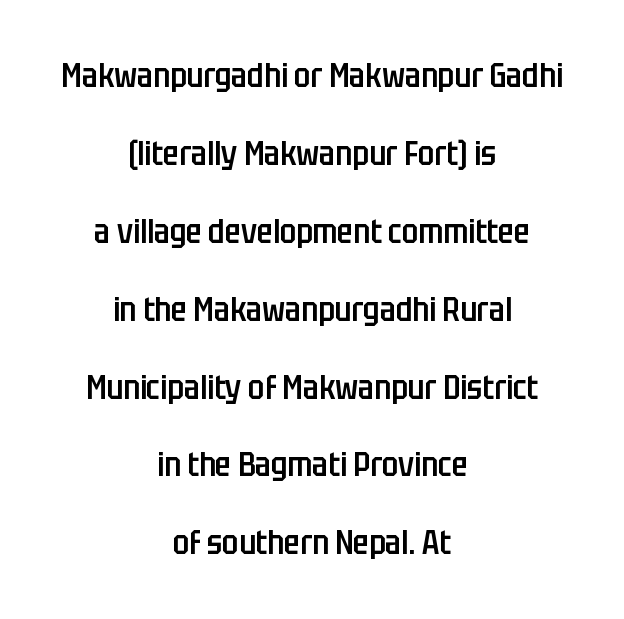
The image shows 33 px semibold, condensed sans-serif type, upright; set centered, loose line spacing (2.36x), normal letter spacing, not underlined; low stroke contrast and a large x-height.
